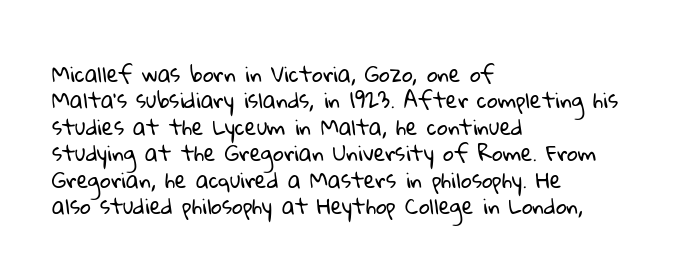
Q: Is the text bold? A: No.
Q: Is the text underlined? A: No.
Q: How is the paragraph aligned? A: Left-aligned.
Q: Is the spacing between letters normal or unusually wide? A: Normal.
Q: Is the spacing between lines tight, normal or loose? A: Normal.
